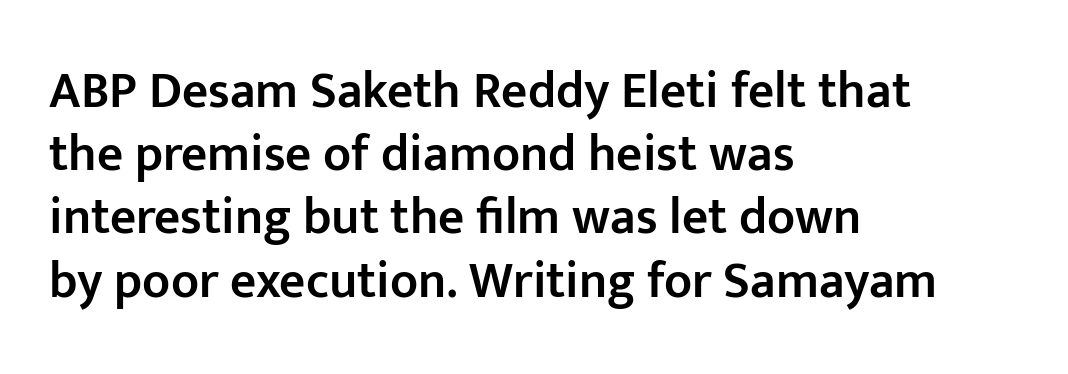
The image shows 51 px semibold sans-serif type, upright; set left-aligned, line spacing 1.24x, normal letter spacing, not underlined; low stroke contrast and a medium x-height.
